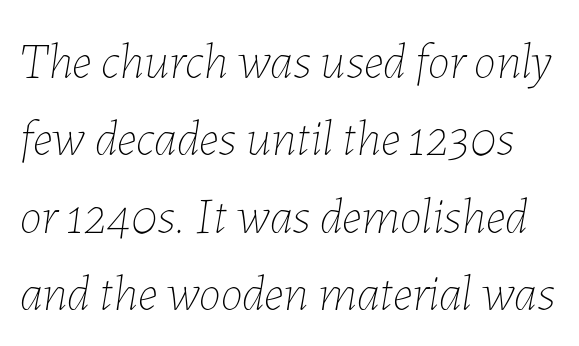
{"italic": "yes", "lean": "right", "slant_degrees": 7, "bold": "no", "weight": "thin", "width": "normal", "stroke_contrast": "low", "x_height": "medium", "monospaced": "no", "underline": "no", "line_spacing": "normal", "line_spacing_ratio": 1.55, "letter_spacing": "normal", "letter_spacing_em": 0.0, "glyph_px": 50}
